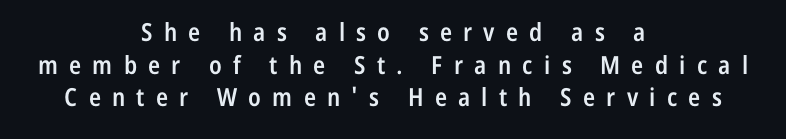
Posture: vertical. The letterforms stand isolated, each surrounded by extra space. The strokes are fattened partway — semibold, not bold. Check under the words: just untouched page. If you folded the block vertically in half, each line would mirror itself in length.
